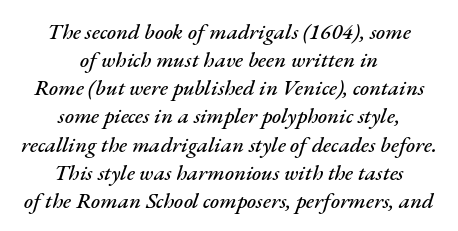
Slant detected: the letters are inclined. The gaps between neighbouring characters are ordinary and unremarkable. The words here are not underlined. Baseline-to-baseline distance is the conventional proportion of letter height. Layout note: lines centered.
